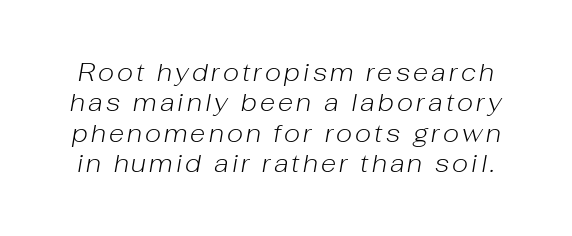
The image shows 25 px text type, italic (leaning right); set line spacing 1.22x, not underlined.
